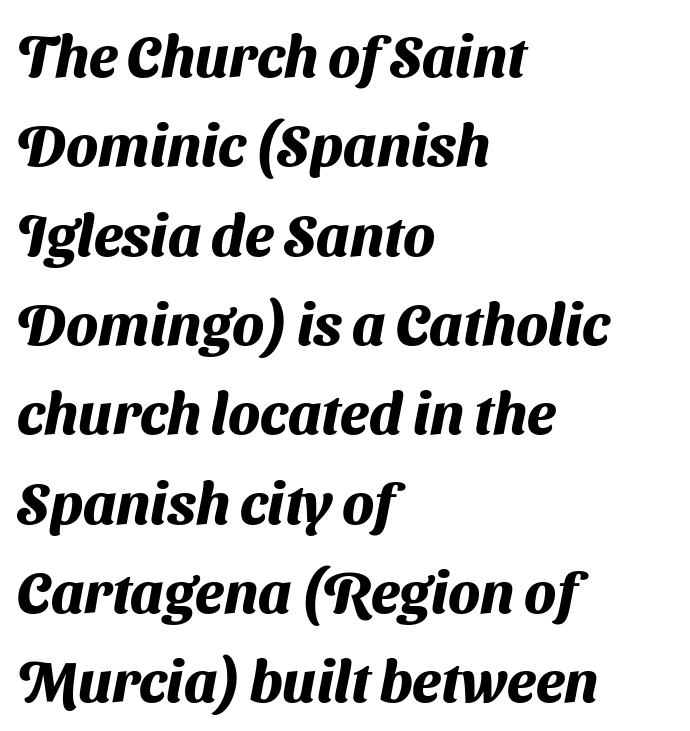
Q: Is the text bold? A: Yes.
Q: Is the typeface a serif or a sans-serif typeface? A: Sans-serif.
Q: Is the text underlined? A: No.
Q: How is the paragraph aligned? A: Left-aligned.
Q: Is the spacing between letters normal or unusually wide? A: Normal.
Q: Is the spacing between lines tight, normal or loose? A: Normal.
Q: Width (condensed, normal, or wide)? A: Normal.
Q: Stroke contrast? A: Medium.
Q: x-height? A: Medium.
Q: Monospaced? A: No.
